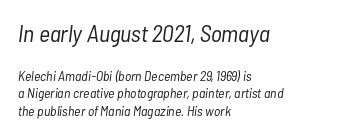
The image shows 24 px text type, italic (leaning right); set left-aligned, line spacing 1.24x, normal letter spacing, not underlined; the first (top) block is 1.71x larger.
